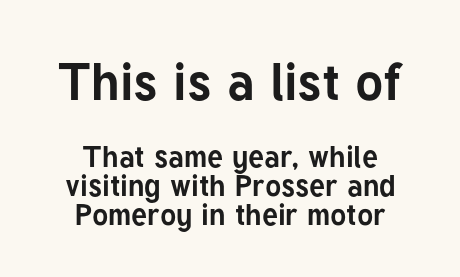
The image shows 52 px bold sans-serif type, upright; set centered, tight line spacing (0.97x), normal letter spacing, not underlined; the first (top) block is 1.73x larger; low stroke contrast and a medium x-height.
